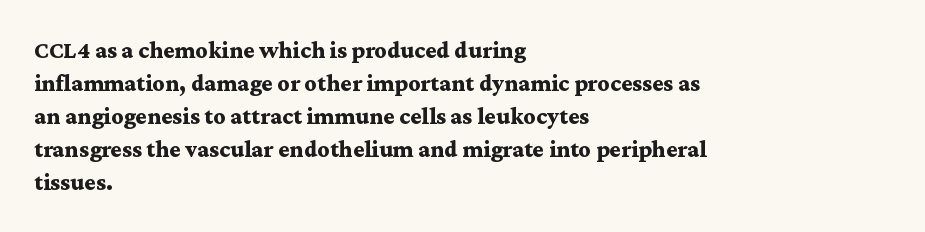
The image shows 24 px bold type, upright; set left-aligned, normal line spacing (1.38x), normal letter spacing, not underlined.
